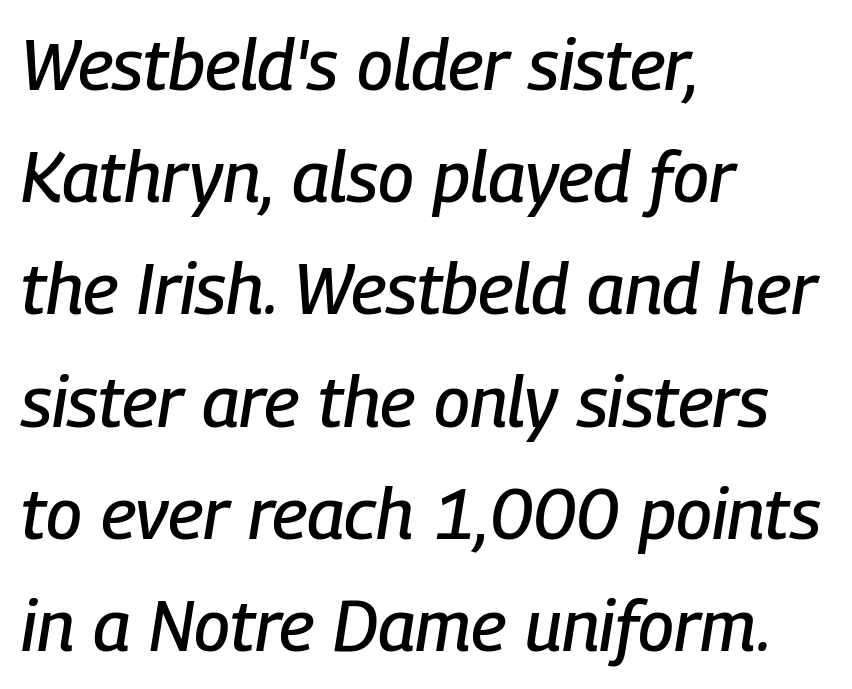
Q: Is the text italic (slanted)? A: Yes, it leans right by about 9 degrees.
Q: Is the text underlined? A: No.
Q: How is the paragraph aligned? A: Left-aligned.
Q: Is the spacing between letters normal or unusually wide? A: Normal.
Q: Is the spacing between lines tight, normal or loose? A: Normal.
Q: Width (condensed, normal, or wide)? A: Condensed.
Q: Stroke contrast? A: Low.
Q: x-height? A: Medium.
Q: Monospaced? A: No.
